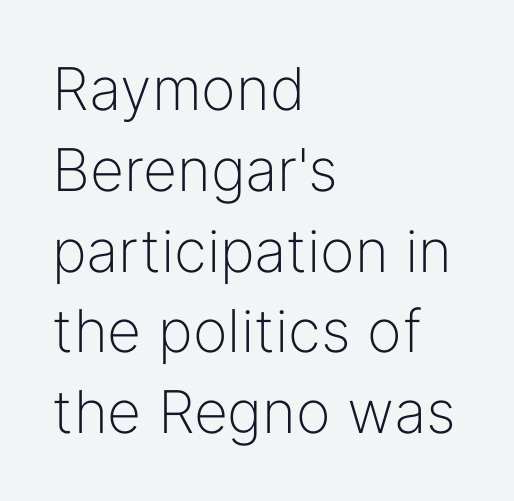
{"serif": "no", "italic": "no", "bold": "no", "weight": "light", "width": "normal", "stroke_contrast": "low", "x_height": "medium", "monospaced": "no", "underline": "no", "align": "left", "line_spacing": "normal", "line_spacing_ratio": 1.37, "letter_spacing": "normal", "letter_spacing_em": 0.0, "glyph_px": 59}
